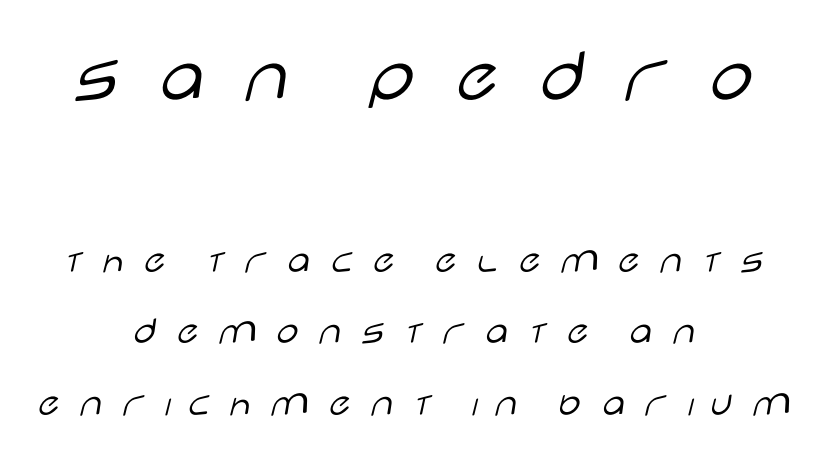
{"serif": "no", "bold": "no", "weight": "light", "width": "wide", "stroke_contrast": "low", "x_height": "large", "monospaced": "no", "underline": "no", "align": "center", "line_spacing_ratio": 1.79, "letter_spacing": "wide", "letter_spacing_em": 0.37, "larger_block": "first", "size_ratio": 1.98, "glyph_px": 79}
